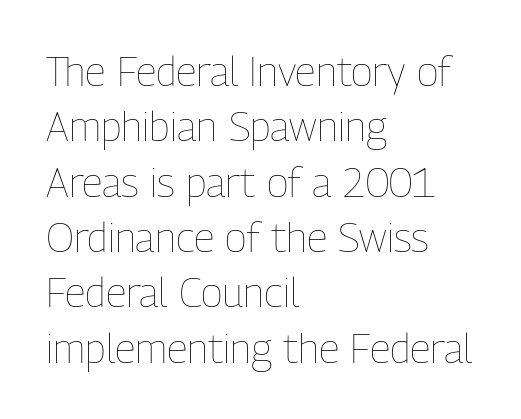
The type sits square on the baseline with zero lean. The ragged edge is on the right, which tells us the setting is flush left. Underlining? Definitely not there. You could call the tracking neutral — neither tight nor loose. Stem width sits at or under what a default text font uses. This block has exactly the height ordinary leading produces.
